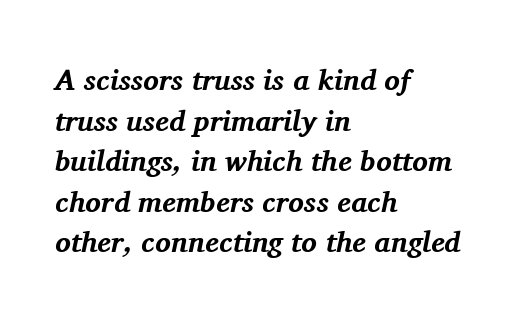
{"serif": "yes", "italic": "yes", "lean": "right", "slant_degrees": 11, "bold": "yes", "weight": "bold", "width": "normal", "stroke_contrast": "medium", "x_height": "medium", "monospaced": "no", "underline": "no", "align": "left", "line_spacing": "normal", "line_spacing_ratio": 1.4, "letter_spacing": "normal", "letter_spacing_em": 0.0, "glyph_px": 29}
